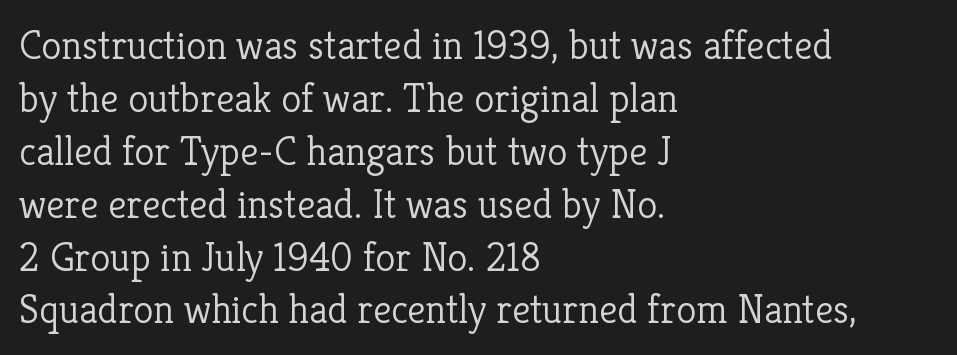
{"serif": "yes", "italic": "no", "bold": "no", "weight": "light", "width": "normal", "stroke_contrast": "low", "x_height": "medium", "monospaced": "no", "underline": "no", "align": "left", "line_spacing": "normal", "line_spacing_ratio": 1.29, "letter_spacing": "normal", "letter_spacing_em": 0.0, "glyph_px": 41}
